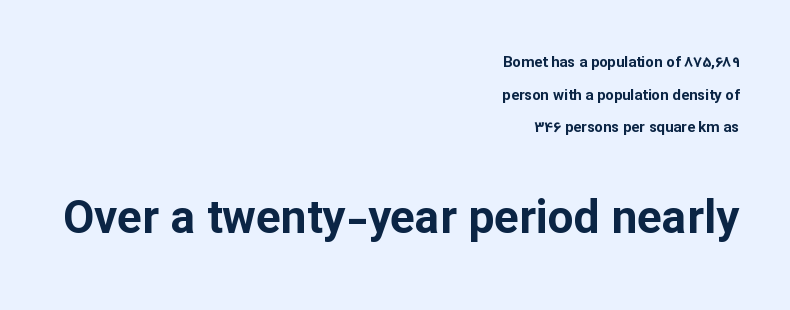
{"serif": "no", "italic": "no", "bold": "yes", "weight": "bold", "width": "normal", "stroke_contrast": "low", "x_height": "medium", "monospaced": "no", "underline": "no", "align": "right", "line_spacing": "loose", "line_spacing_ratio": 2.17, "letter_spacing": "normal", "letter_spacing_em": 0.0, "larger_block": "second", "size_ratio": 3.07, "glyph_px": 46}
